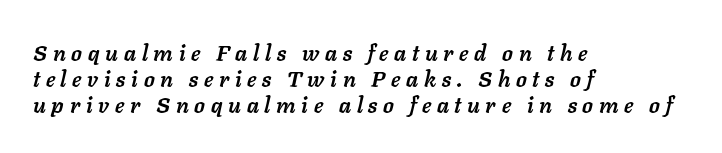
Bold? Absolutely — the strokes are thick and heavy. Descenders hang freely into open space. This sample uses expanded letter spacing, leaving extra air between glyphs. The passage is arranged the way most books set body copy — flush left.
